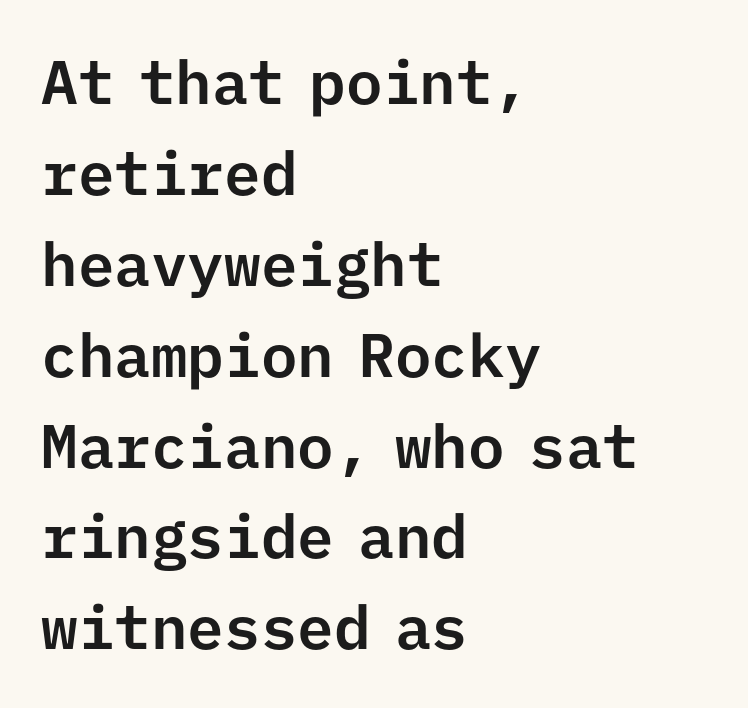
The image shows 61 px sans-serif type, upright, monospaced; set left-aligned, normal line spacing (1.49x), normal letter spacing, not underlined; low stroke contrast and a medium x-height.
